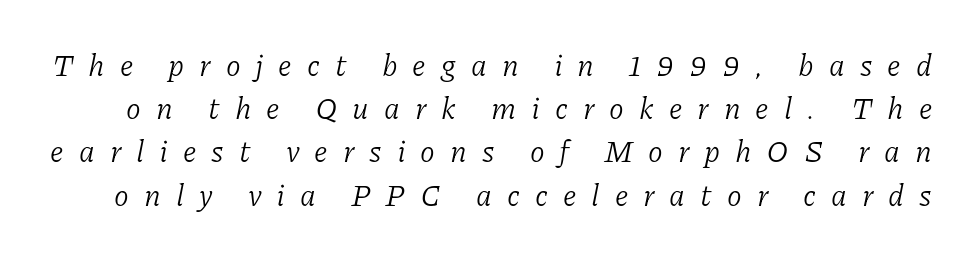
{"serif": "yes", "italic": "yes", "lean": "right", "slant_degrees": 11, "bold": "no", "weight": "light", "width": "normal", "stroke_contrast": "low", "x_height": "medium", "monospaced": "no", "underline": "no", "line_spacing": "normal", "line_spacing_ratio": 1.44, "letter_spacing": "wide", "letter_spacing_em": 0.5, "glyph_px": 30}
